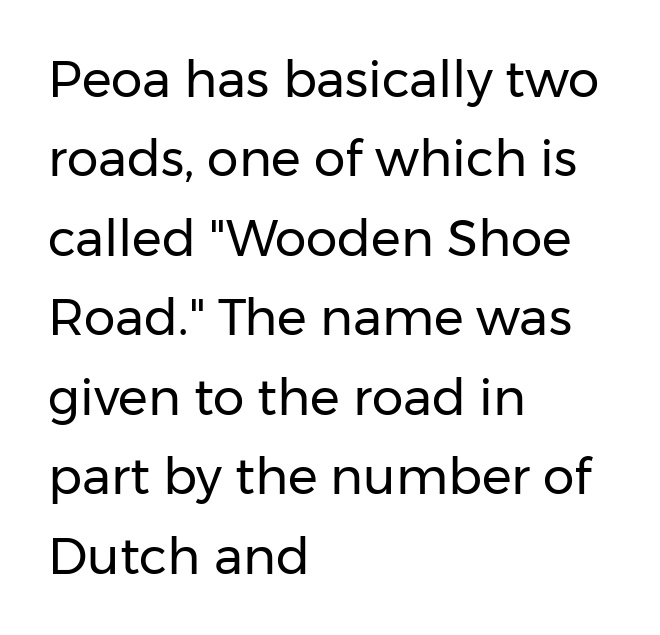
The typesetting does not lean heavy: it is not bold. The passage is arranged the way most books set body copy — flush left. Leading matches the norm, producing a regular column. These lines are rendered in a variable-pitch font. There is no visible air inserted between adjacent glyphs.
